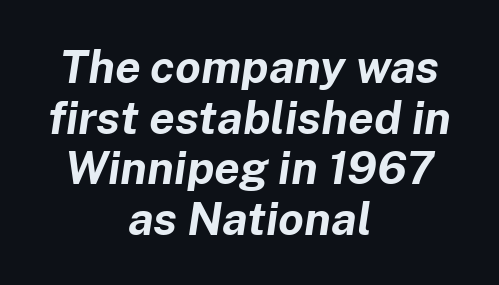
The image shows 46 px bold type, italic (leaning right); set centered, tight line spacing (1.1x), normal letter spacing, not underlined; low stroke contrast and a medium x-height.
